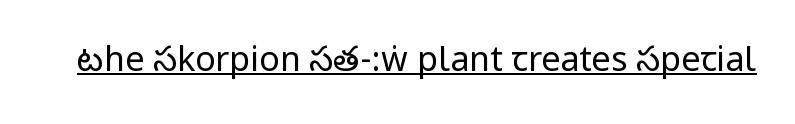
Stroke mass is kept to a normal reading level or below. This sample uses plain, unmodified letter spacing. Typographically, this falls in the sans-serif category. Somebody hit Ctrl+U on this one — the words are underlined.
